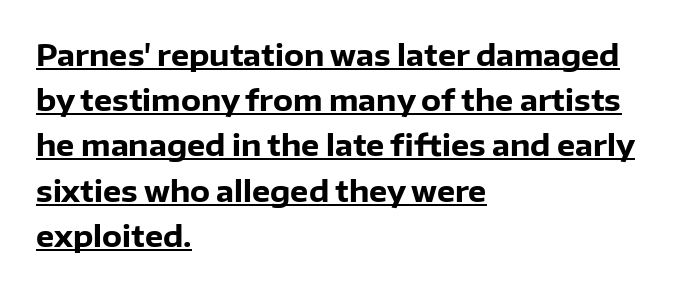
The image shows 29 px heavy sans-serif type, upright; set left-aligned, normal line spacing (1.56x), normal letter spacing, underlined; low stroke contrast and a medium x-height.
